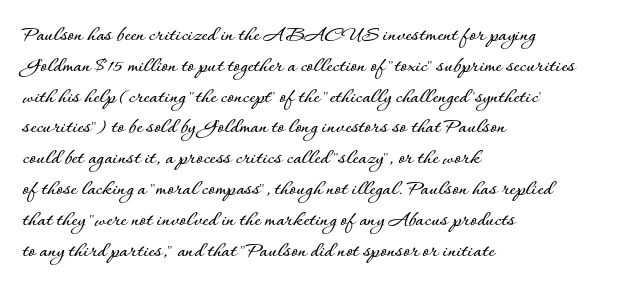
Q: Is the text italic (slanted)? A: Yes.
Q: Is the text underlined? A: No.
Q: How is the paragraph aligned? A: Left-aligned.
Q: Is the spacing between letters normal or unusually wide? A: Normal.
Q: Is the spacing between lines tight, normal or loose? A: Normal.
